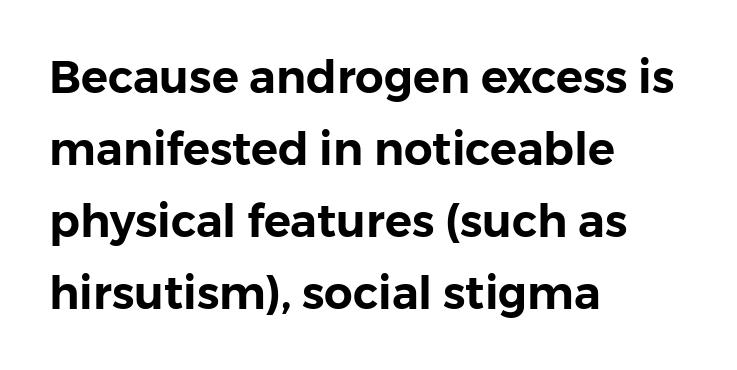
Q: Is the text italic (slanted)? A: No, it is upright.
Q: Is the typeface a serif or a sans-serif typeface? A: Sans-serif.
Q: Is the text underlined? A: No.
Q: How is the paragraph aligned? A: Left-aligned.
Q: Is the spacing between letters normal or unusually wide? A: Normal.
Q: Is the spacing between lines tight, normal or loose? A: Normal.
Q: Width (condensed, normal, or wide)? A: Normal.
Q: Stroke contrast? A: Low.
Q: x-height? A: Medium.
Q: Monospaced? A: No.
